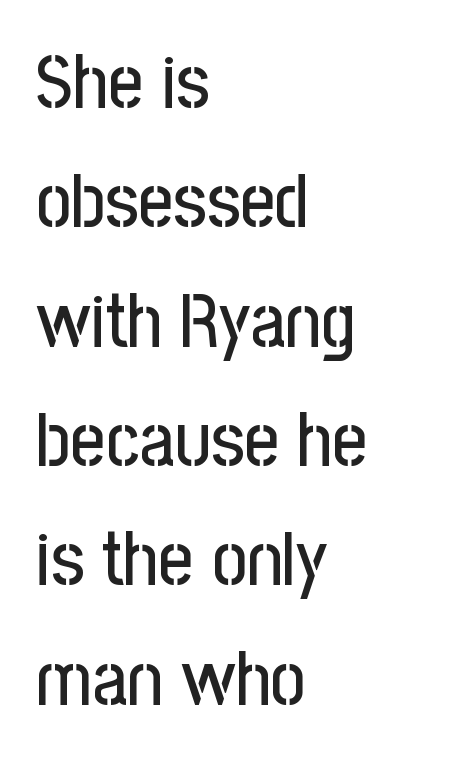
Q: Is the text italic (slanted)? A: No, it is upright.
Q: Is the typeface a serif or a sans-serif typeface? A: Sans-serif.
Q: Is the text underlined? A: No.
Q: How is the paragraph aligned? A: Left-aligned.
Q: Is the spacing between letters normal or unusually wide? A: Normal.
Q: Is the spacing between lines tight, normal or loose? A: Normal.
Q: Width (condensed, normal, or wide)? A: Condensed.
Q: Stroke contrast? A: Low.
Q: x-height? A: Medium.
Q: Monospaced? A: No.
